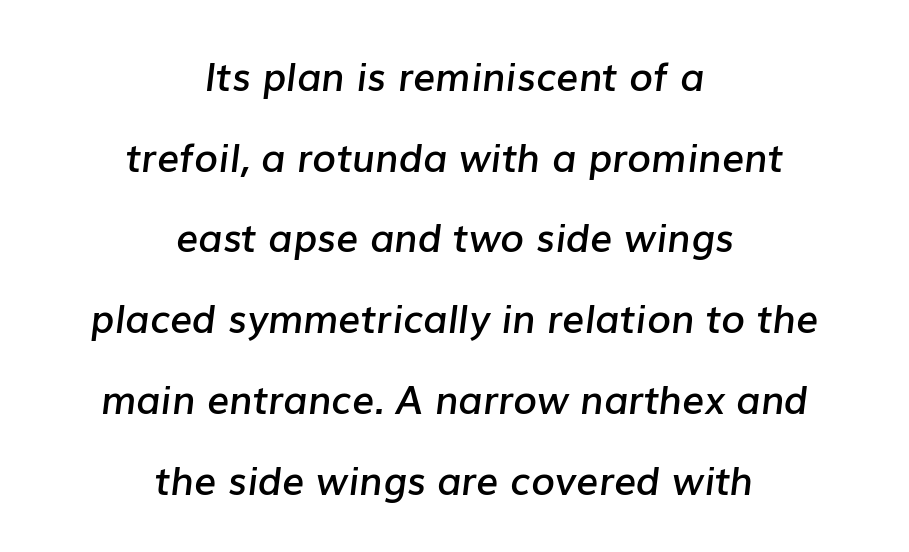
These lines keep a tight, regular rhythm from letter to letter. In terms of leading, this rendering errs on the spacious side. Proportional: the letters do not fall into vertical columns. Layout note: lines centered. The words here are not underlined.
